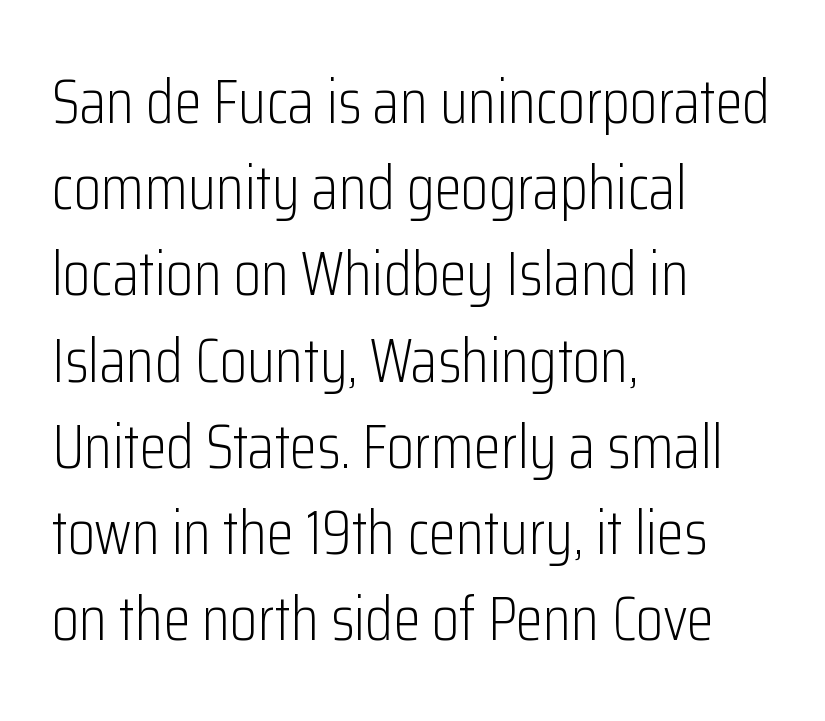
{"serif": "no", "italic": "no", "bold": "no", "weight": "light", "width": "condensed", "stroke_contrast": "low", "x_height": "medium", "monospaced": "no", "underline": "no", "align": "left", "line_spacing": "normal", "line_spacing_ratio": 1.39, "letter_spacing": "normal", "letter_spacing_em": 0.0, "glyph_px": 62}
